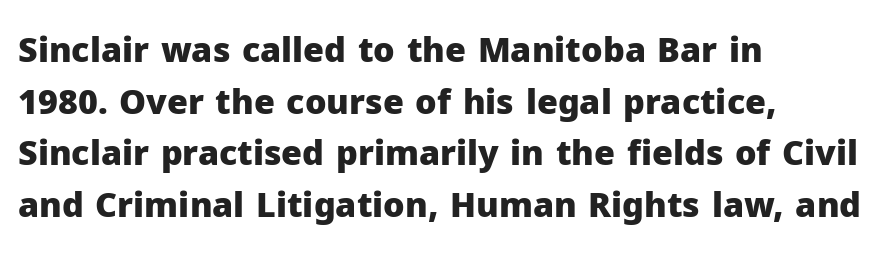
The image shows 34 px heavy sans-serif type, upright; set left-aligned, normal line spacing (1.52x), normal letter spacing, not underlined; low stroke contrast and a medium x-height.
